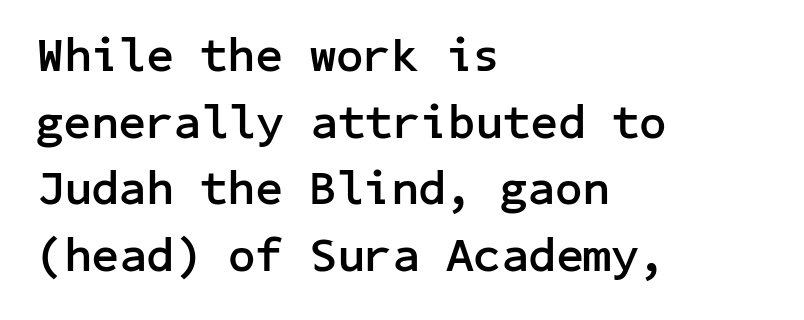
{"serif": "no", "italic": "no", "bold": "yes", "weight": "semibold", "width": "normal", "stroke_contrast": "low", "x_height": "medium", "underline": "no", "align": "left", "line_spacing": "normal", "line_spacing_ratio": 1.39, "letter_spacing": "normal", "letter_spacing_em": 0.0, "glyph_px": 48}
